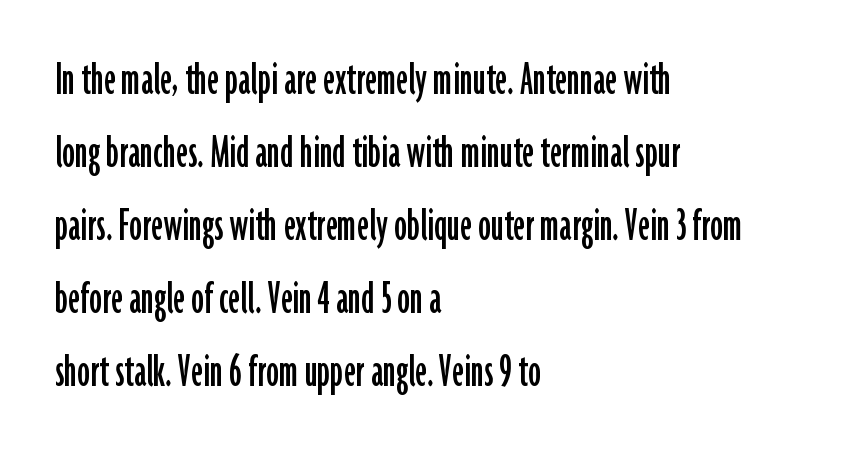
Is this a fixed-width face? No — the glyphs have proportional, varying widths. The gaps between neighbouring characters are ordinary and unremarkable. Style check: upright. Nothing sits at the stroke ends, so this counts as sans-serif. Notice how the passage keeps a crisp vertical edge on the left only.
